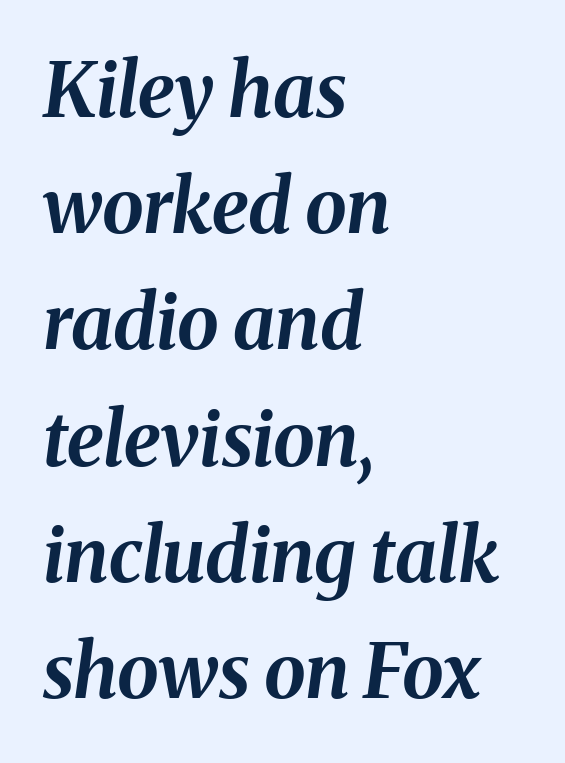
The image shows 75 px bold type, italic (leaning right); set left-aligned, normal line spacing (1.55x), normal letter spacing, not underlined; medium stroke contrast and a medium x-height.
